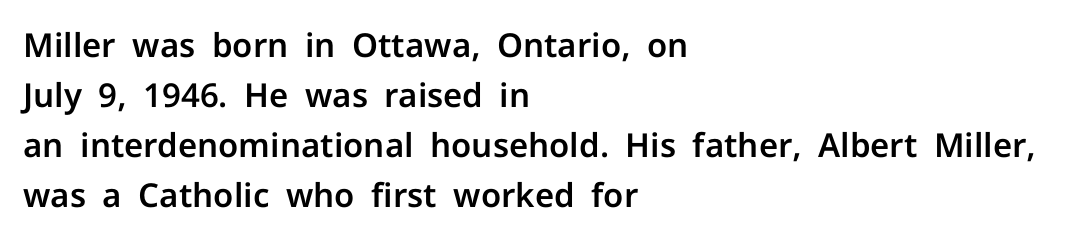
No word sits above an underline. Tall strokes in this sample are plumb rather than angled. Do the characters align in a grid? No, the font is proportional. Serifs: no, the terminals of the letterforms are clean.
